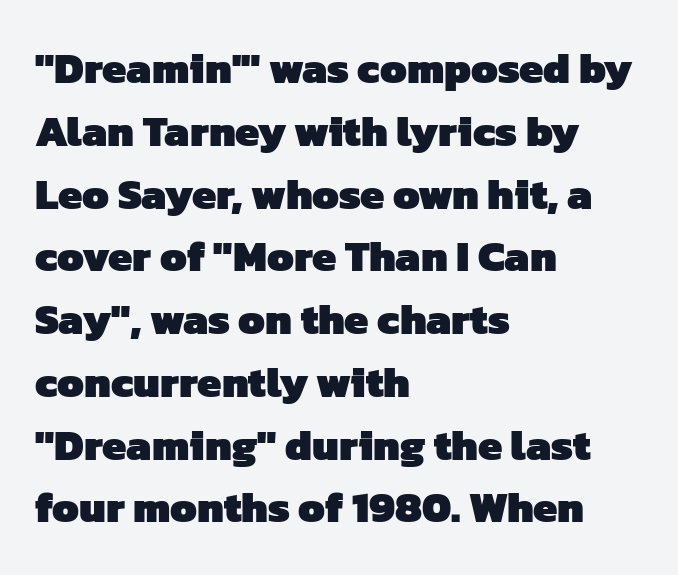
Q: Is the text bold? A: Yes.
Q: Is the typeface a serif or a sans-serif typeface? A: Sans-serif.
Q: Is the text underlined? A: No.
Q: How is the paragraph aligned? A: Left-aligned.
Q: Is the spacing between letters normal or unusually wide? A: Normal.
Q: Is the spacing between lines tight, normal or loose? A: Normal.
Q: Width (condensed, normal, or wide)? A: Normal.
Q: Stroke contrast? A: Low.
Q: x-height? A: Medium.
Q: Monospaced? A: No.
